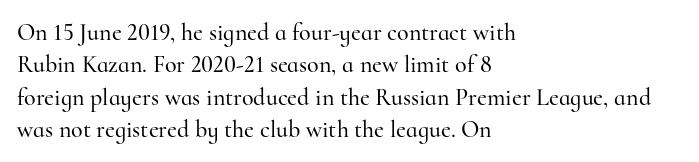
The image shows 24 px text type, upright; set left-aligned, normal line spacing (1.35x), normal letter spacing, not underlined.
